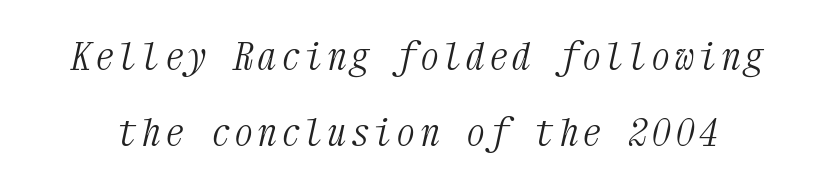
Stems and bowls with no extra thickness — not bold. Compared with typical paragraphs, the rows here are farther apart. The face used here is seriffed, in the tradition of book romans. Emphasis-style slanted type is in use. These lines are rendered in a fixed-pitch font.
